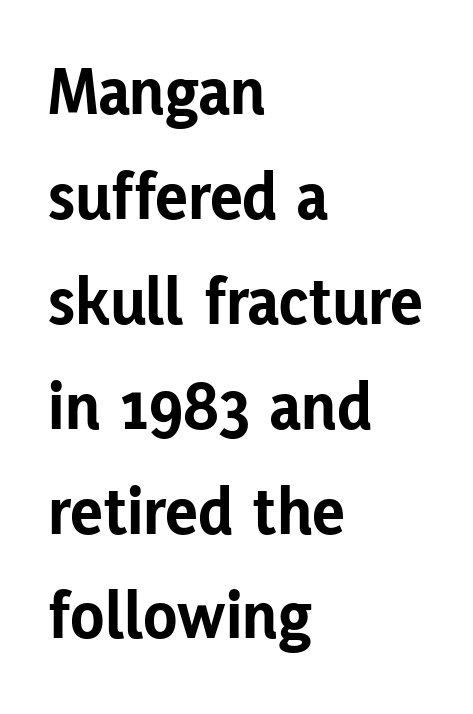
The image shows 69 px bold sans-serif type, upright; set left-aligned, normal line spacing (1.52x), normal letter spacing, not underlined; low stroke contrast and a medium x-height.
